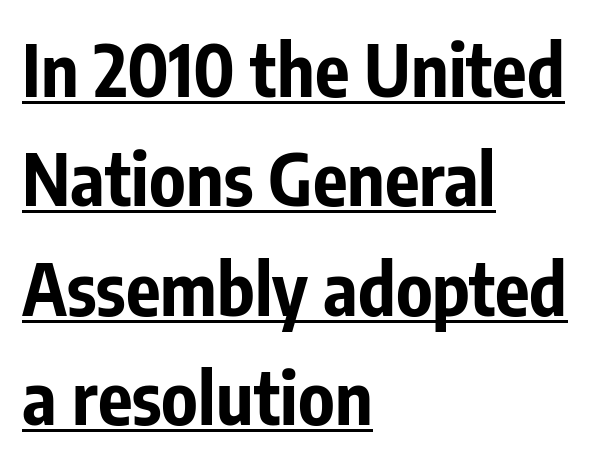
Q: Is the text bold? A: Yes.
Q: Is the text italic (slanted)? A: No, it is upright.
Q: Is the typeface a serif or a sans-serif typeface? A: Sans-serif.
Q: Is the text underlined? A: Yes.
Q: How is the paragraph aligned? A: Left-aligned.
Q: Is the spacing between letters normal or unusually wide? A: Normal.
Q: Is the spacing between lines tight, normal or loose? A: Normal.
Q: Width (condensed, normal, or wide)? A: Condensed.
Q: Stroke contrast? A: Low.
Q: x-height? A: Medium.
Q: Monospaced? A: No.
